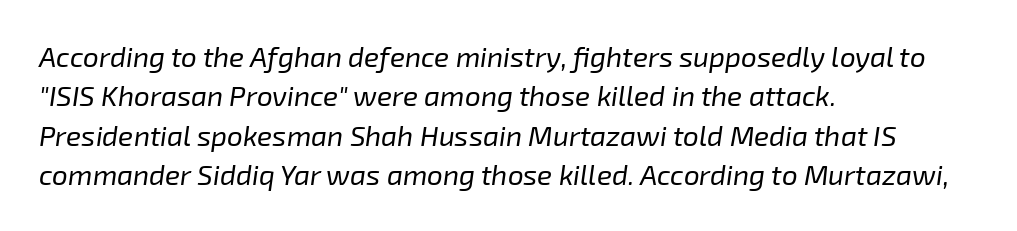
{"italic": "yes", "lean": "right", "slant_degrees": 8, "bold": "no", "weight": "regular", "width": "normal", "stroke_contrast": "low", "x_height": "medium", "monospaced": "no", "underline": "no", "align": "left", "line_spacing": "normal", "line_spacing_ratio": 1.41, "letter_spacing": "normal", "letter_spacing_em": 0.0, "glyph_px": 28}
